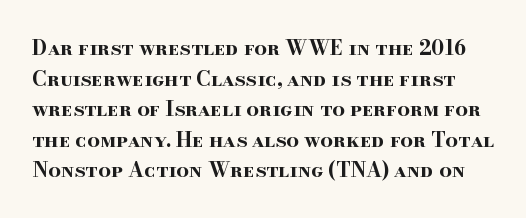
A normal amount of white space separates one row of letters from the next. Every stem runs plumb, perpendicular to the baseline. Words float on clear page, feet unadorned. Letter spacing: default. A dark, heavy texture on the line: the type is bold.
